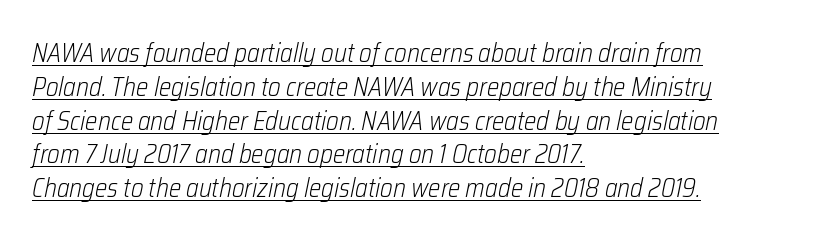
{"italic": "yes", "lean": "right", "slant_degrees": 12, "bold": "no", "underline": "yes", "align": "left", "line_spacing": "normal", "line_spacing_ratio": 1.3, "letter_spacing": "normal", "letter_spacing_em": 0.0, "glyph_px": 26}
